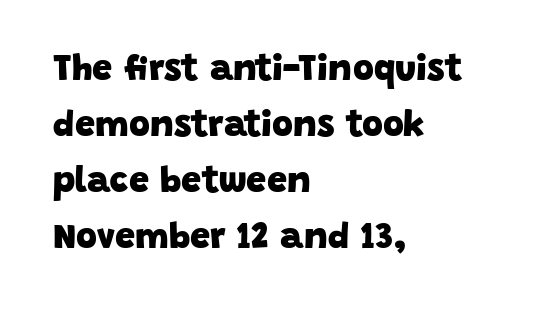
{"serif": "no", "bold": "yes", "weight": "heavy", "width": "normal", "stroke_contrast": "low", "x_height": "large", "monospaced": "no", "underline": "no", "align": "left", "line_spacing": "normal", "line_spacing_ratio": 1.56, "letter_spacing": "normal", "letter_spacing_em": 0.0, "glyph_px": 36}
